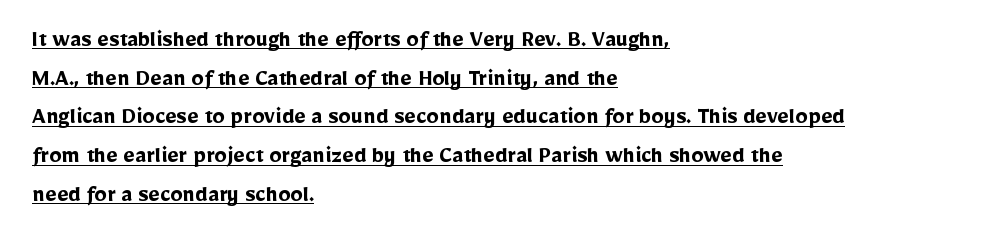
{"italic": "no", "bold": "yes", "underline": "yes", "align": "left", "line_spacing": "normal", "line_spacing_ratio": 1.55, "letter_spacing": "normal", "letter_spacing_em": 0.0, "glyph_px": 25}
